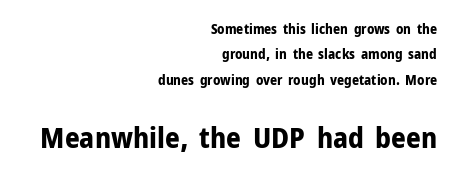
{"serif": "no", "italic": "no", "bold": "yes", "weight": "bold", "width": "normal", "stroke_contrast": "low", "x_height": "medium", "monospaced": "no", "underline": "no", "align": "right", "line_spacing_ratio": 1.81, "letter_spacing": "normal", "letter_spacing_em": 0.0, "larger_block": "second", "size_ratio": 2.07, "glyph_px": 29}
